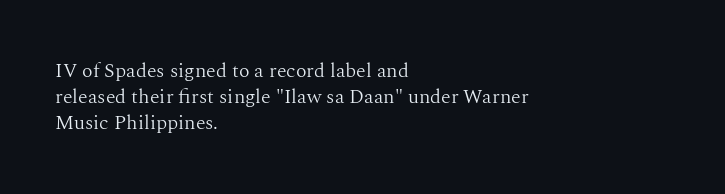
The image shows 20 px text type, upright; set left-aligned, normal line spacing (1.3x), normal letter spacing, not underlined.
